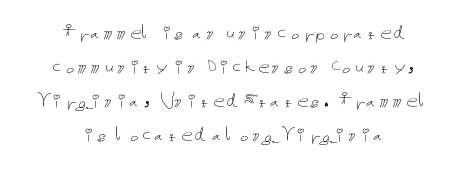
Q: Is the text bold? A: No.
Q: Is the text italic (slanted)? A: No, it is upright.
Q: Is the text underlined? A: No.
Q: How is the paragraph aligned? A: Centered.
Q: Is the spacing between letters normal or unusually wide? A: Normal.
Q: Is the spacing between lines tight, normal or loose? A: Normal.
